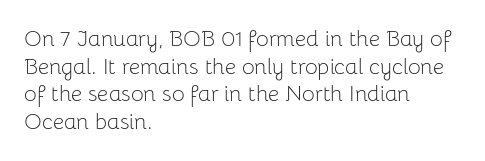
The image shows 22 px text type, upright; set left-aligned, normal line spacing (1.26x), normal letter spacing, not underlined.
